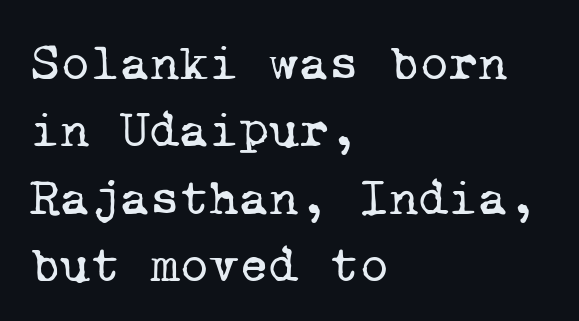
Has an underline been added? It has not. The rendering uses typewriter-style spacing with identical character cells. Are there feet on the stems? There are — it's a serif. Ink coverage per letter is moderate at most.
